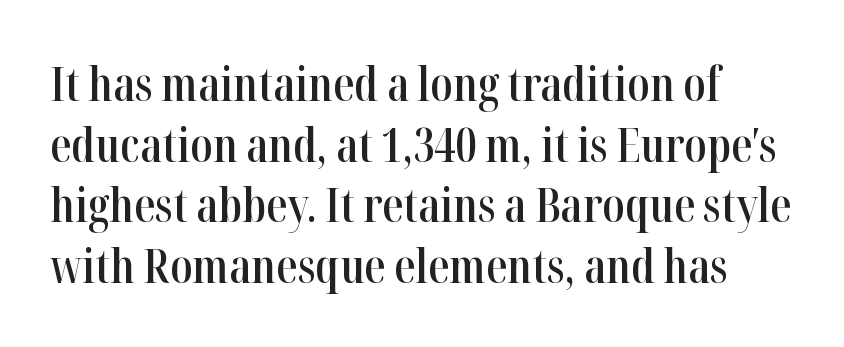
Q: Is the text bold? A: Semi-bold.
Q: Is the text italic (slanted)? A: No, it is upright.
Q: Is the typeface a serif or a sans-serif typeface? A: Serif.
Q: Is the text underlined? A: No.
Q: Is the spacing between letters normal or unusually wide? A: Normal.
Q: Is the spacing between lines tight, normal or loose? A: Normal.
Q: Width (condensed, normal, or wide)? A: Condensed.
Q: Stroke contrast? A: High.
Q: x-height? A: Medium.
Q: Monospaced? A: No.
